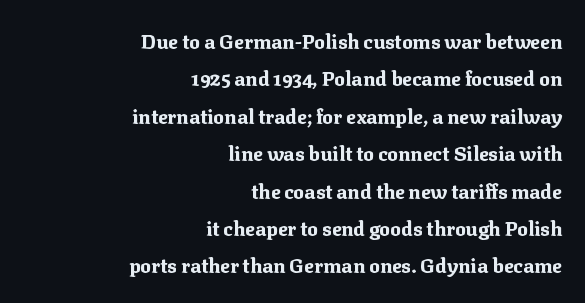
Has an underline been added? It has not. Look at the tracking — it's just the regular setting, nothing added. Is there any slant? The stems are plumb. Stroke thickness is high; the sample reads as a true bold.
